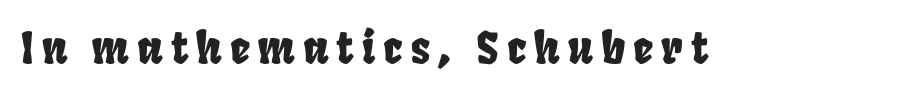
The letters carry no serifs — their stems end cleanly without finishing strokes. Lines of text with bare space underneath. The passage shown is typed in a proportional face where columns would drift.
